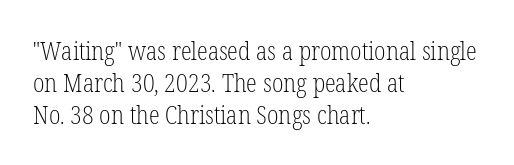
The image shows 25 px text type, upright; set left-aligned, normal line spacing (1.28x), normal letter spacing, not underlined.
